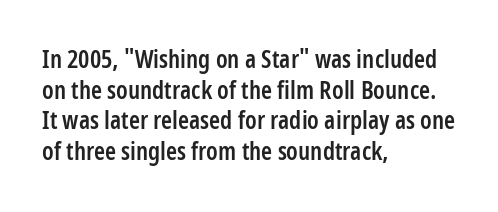
The image shows 25 px text type, upright; set left-aligned, line spacing 1.23x, normal letter spacing, not underlined.
